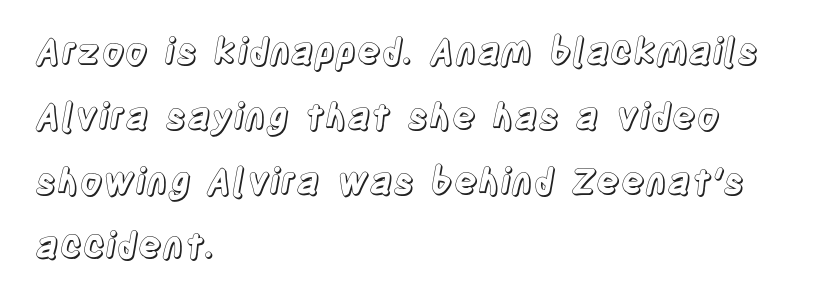
{"width": "condensed", "x_height": "large", "monospaced": "no", "underline": "no", "align": "left", "line_spacing_ratio": 1.8, "letter_spacing": "normal", "letter_spacing_em": 0.0, "glyph_px": 36}
